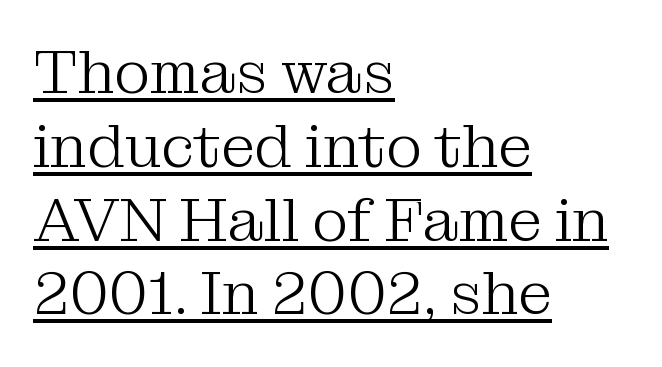
{"serif": "yes", "italic": "no", "bold": "no", "weight": "light", "width": "normal", "stroke_contrast": "medium", "x_height": "medium", "monospaced": "no", "underline": "yes", "align": "left", "line_spacing_ratio": 1.21, "letter_spacing": "normal", "letter_spacing_em": 0.0, "glyph_px": 61}
